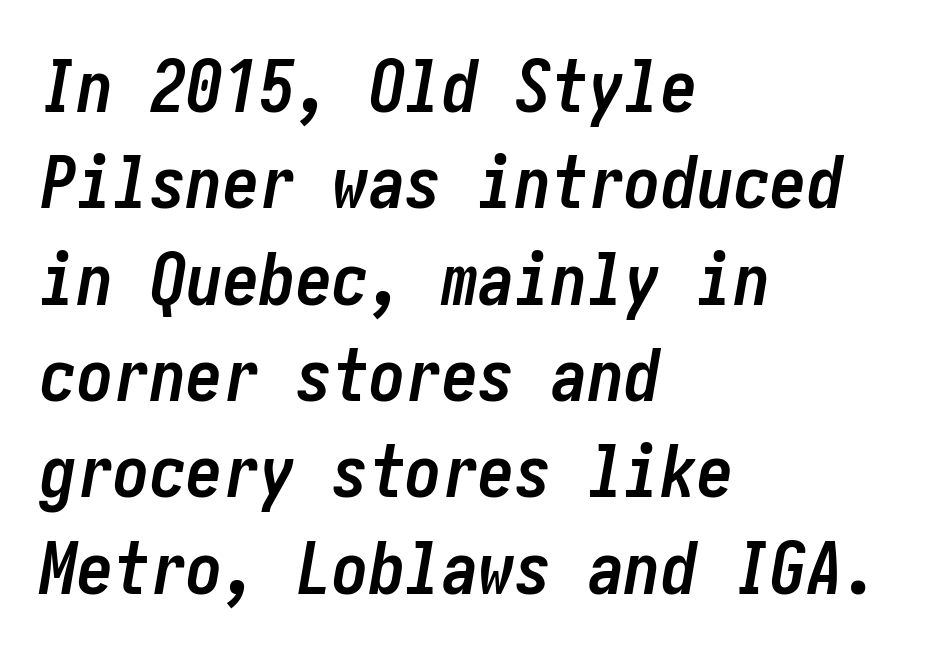
{"italic": "yes", "lean": "right", "slant_degrees": 10, "bold": "yes", "weight": "semibold", "width": "condensed", "stroke_contrast": "low", "x_height": "medium", "underline": "no", "align": "left", "line_spacing": "normal", "line_spacing_ratio": 1.32, "letter_spacing": "normal", "letter_spacing_em": 0.0, "glyph_px": 73}
